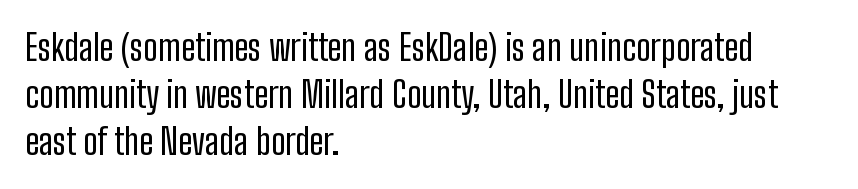
The image shows 36 px regular-weight, condensed sans-serif type, upright; set left-aligned, normal line spacing (1.31x), normal letter spacing, not underlined; low stroke contrast and a medium x-height.
